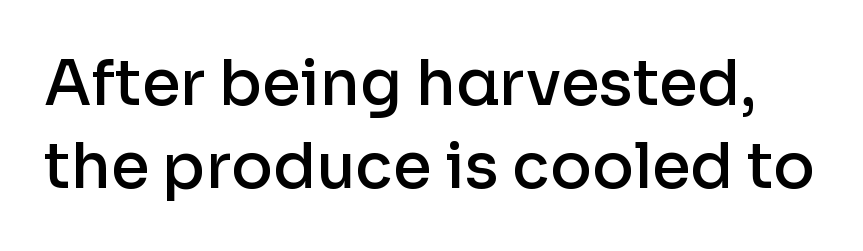
The image shows 62 px semibold sans-serif type, upright; set normal line spacing (1.34x), normal letter spacing, not underlined; low stroke contrast and a medium x-height.
